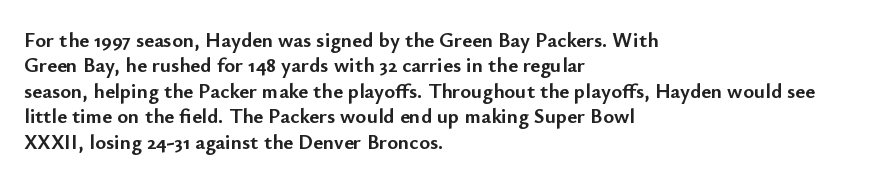
The image shows 21 px bold type, upright; set left-aligned, line spacing 1.21x, normal letter spacing, not underlined.
